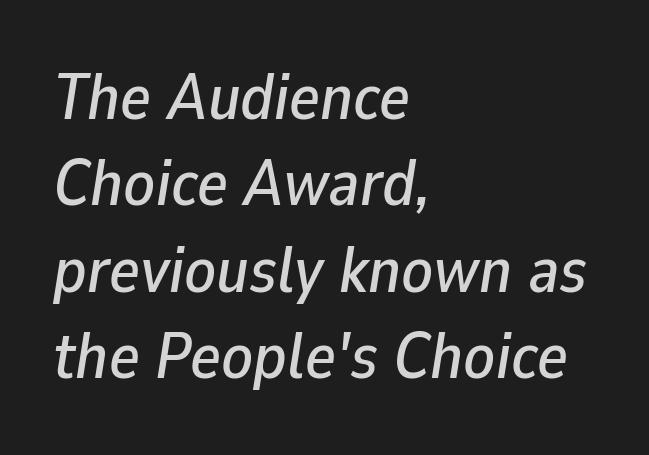
Default kerning and tracking; the words read as compact shapes. Only glyphs here, with clear space below each row. This sample keeps an unexceptional amount of space between lines. A typesetter would call this proportional, since set widths differ per character.
